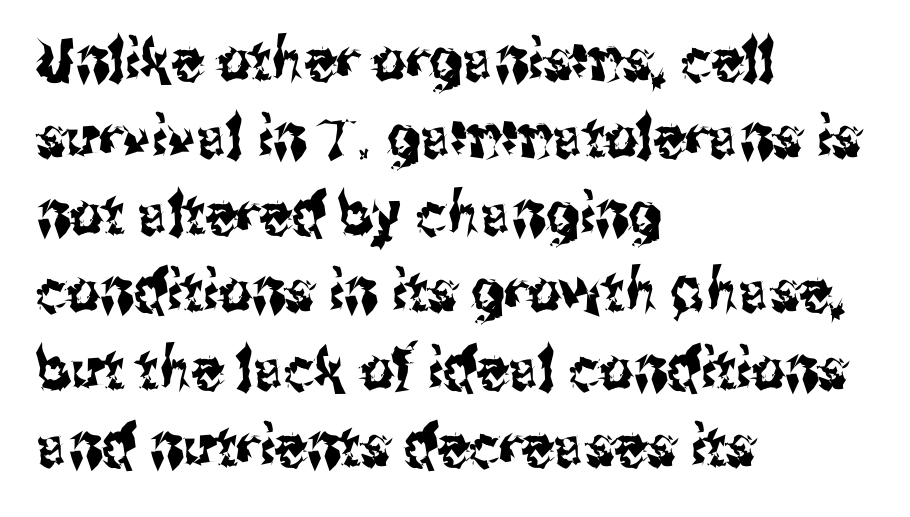
{"serif": "no", "italic": "no", "width": "condensed", "stroke_contrast": "medium", "x_height": "medium", "monospaced": "no", "underline": "no", "align": "left", "line_spacing": "normal", "line_spacing_ratio": 1.33, "letter_spacing": "normal", "letter_spacing_em": 0.0, "glyph_px": 58}
